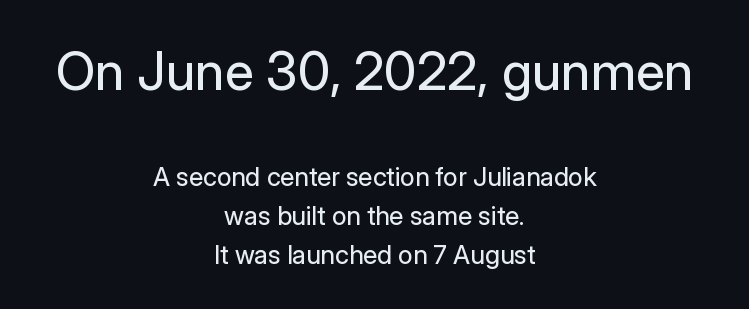
The rendering uses natural spacing where letterforms have individual widths. Typographically, this falls in the sans-serif category. Honestly, the letter spacing is just normal — you wouldn't notice it. Does the copy run flush right? No — it is centered line by line.
